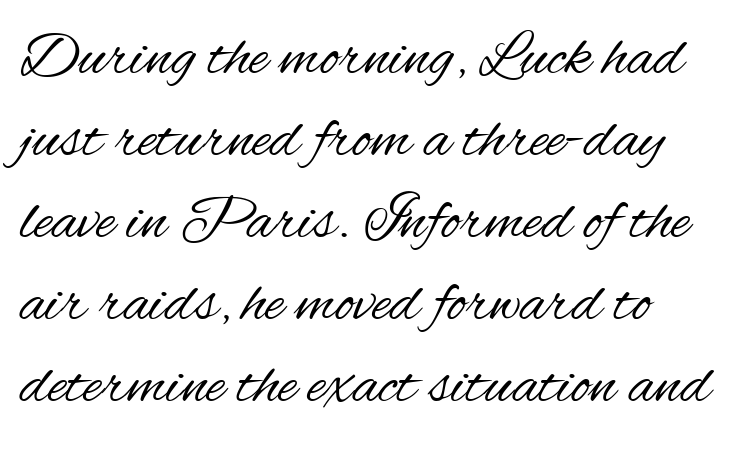
{"serif": "no", "bold": "no", "weight": "regular", "width": "condensed", "stroke_contrast": "medium", "x_height": "small", "monospaced": "no", "underline": "no", "line_spacing": "normal", "line_spacing_ratio": 1.28, "letter_spacing": "normal", "letter_spacing_em": 0.0, "glyph_px": 64}
